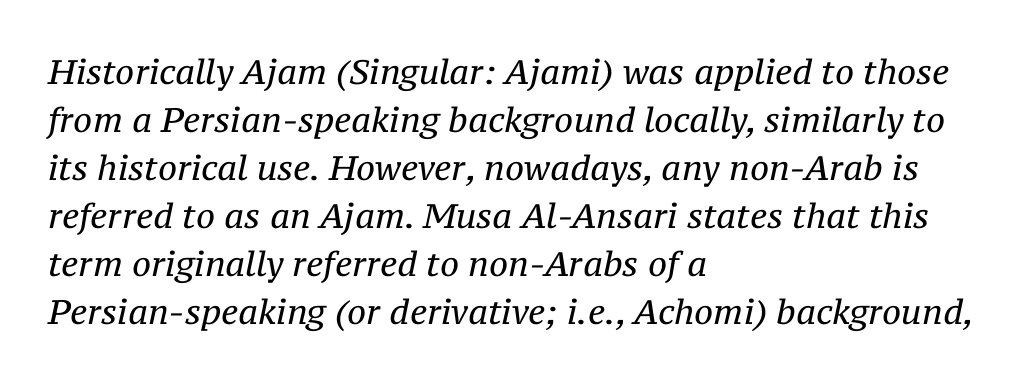
The image shows 34 px regular-weight serif type, italic (leaning right); set left-aligned, normal line spacing (1.41x), normal letter spacing, not underlined; medium stroke contrast and a medium x-height.
